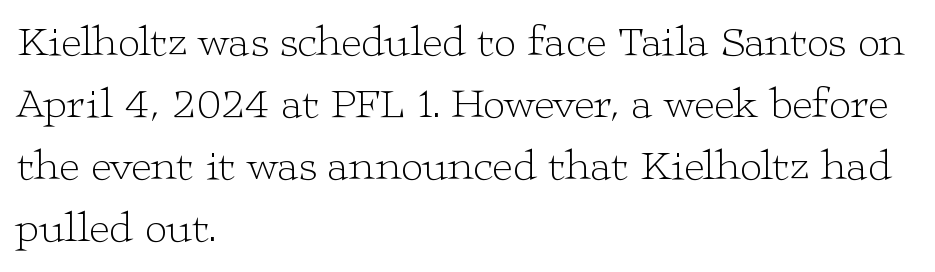
The compositor pushed each line to the left boundary. The letters stand straight up with perfectly vertical stems. The string is rendered with underlining switched off. A typesetter would call this leading conventional body-copy spacing. This reads as an unemphasized weight, regular at the heaviest.
